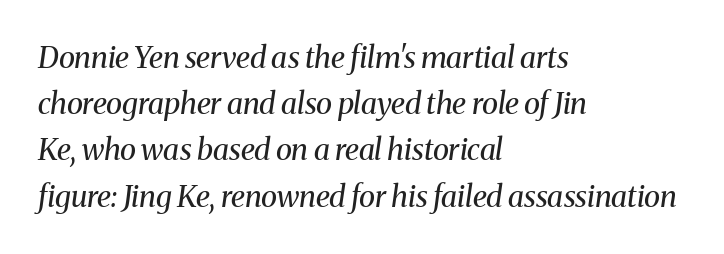
Q: Is the text bold? A: No.
Q: Is the text italic (slanted)? A: Yes, it leans right by about 8 degrees.
Q: Is the typeface a serif or a sans-serif typeface? A: Serif.
Q: Is the text underlined? A: No.
Q: How is the paragraph aligned? A: Left-aligned.
Q: Is the spacing between letters normal or unusually wide? A: Normal.
Q: Is the spacing between lines tight, normal or loose? A: Normal.
Q: Width (condensed, normal, or wide)? A: Normal.
Q: Stroke contrast? A: Medium.
Q: x-height? A: Medium.
Q: Monospaced? A: No.
